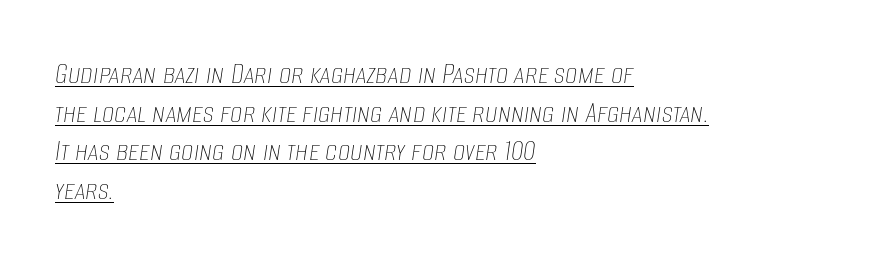
{"italic": "yes", "lean": "right", "slant_degrees": 8, "bold": "no", "weight": "thin", "width": "condensed", "stroke_contrast": "low", "x_height": "large", "monospaced": "no", "underline": "yes", "align": "left", "line_spacing": "normal", "line_spacing_ratio": 1.25, "letter_spacing": "normal", "letter_spacing_em": 0.0, "glyph_px": 31}
